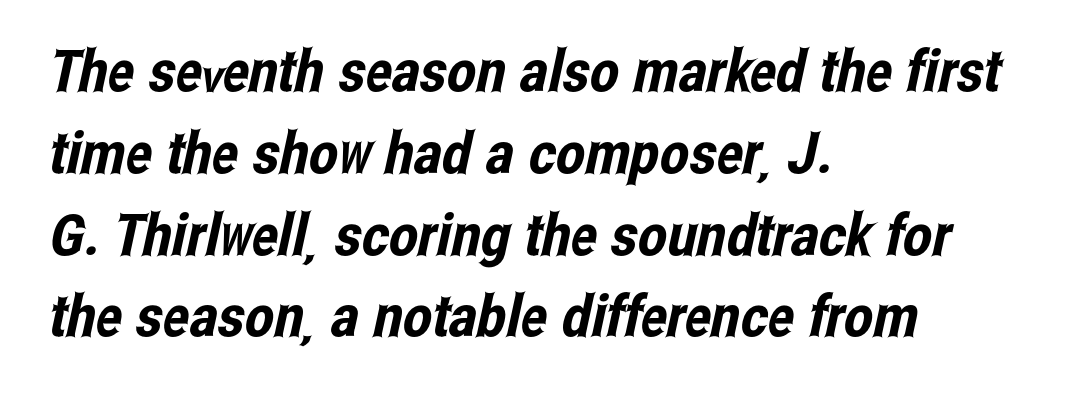
{"serif": "no", "width": "condensed", "stroke_contrast": "low", "x_height": "medium", "monospaced": "no", "underline": "no", "align": "left", "line_spacing": "normal", "line_spacing_ratio": 1.41, "letter_spacing": "normal", "letter_spacing_em": 0.0, "glyph_px": 58}
